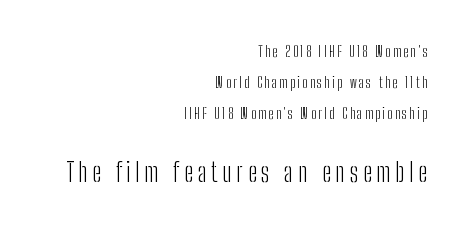
Q: Is the text bold? A: No.
Q: Is the text italic (slanted)? A: No, it is upright.
Q: Is the text underlined? A: No.
Q: How is the paragraph aligned? A: Right-aligned.
Q: Is the spacing between lines tight, normal or loose? A: Loose.
Q: Which block of text is set in a larger size, the first (top) or the second (bottom)? A: The second (bottom) one.
